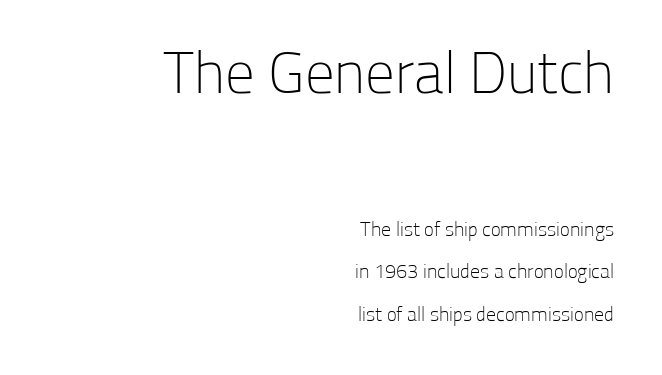
The composition opens big and finishes small. I'd call this a sans setting — the letters go barefoot. This sample has the flowing, uneven cadence of proportional lettering. Summary of weight: not heavy and not bold. Vertical spacing — loose.
